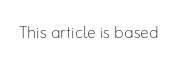
Q: Is the text bold? A: No.
Q: Is the text italic (slanted)? A: No, it is upright.
Q: Is the text underlined? A: No.
Q: Is the spacing between letters normal or unusually wide? A: Normal.
